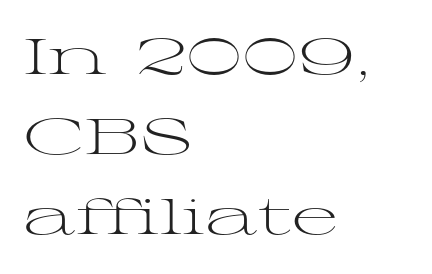
{"serif": "yes", "italic": "no", "bold": "no", "weight": "light", "width": "wide", "stroke_contrast": "medium", "x_height": "medium", "monospaced": "no", "underline": "no", "align": "left", "line_spacing": "normal", "line_spacing_ratio": 1.6, "letter_spacing": "normal", "letter_spacing_em": 0.0, "glyph_px": 50}
